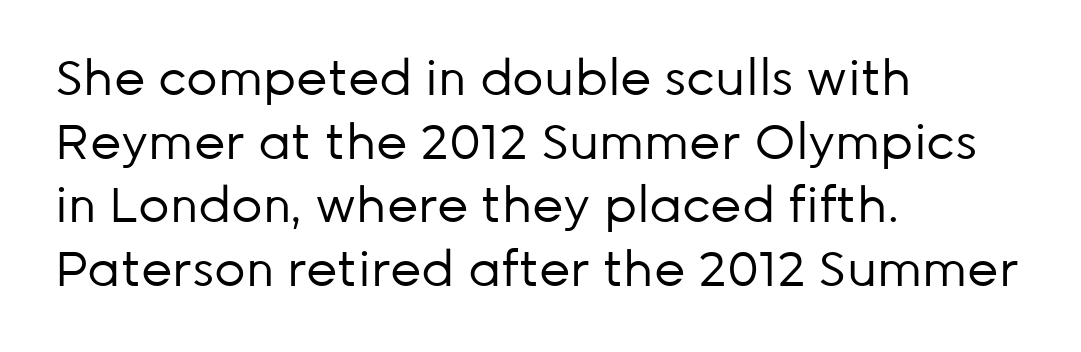
Q: Is the text bold? A: No.
Q: Is the text italic (slanted)? A: No, it is upright.
Q: Is the typeface a serif or a sans-serif typeface? A: Sans-serif.
Q: Is the text underlined? A: No.
Q: How is the paragraph aligned? A: Left-aligned.
Q: Is the spacing between letters normal or unusually wide? A: Normal.
Q: Is the spacing between lines tight, normal or loose? A: Normal.
Q: Width (condensed, normal, or wide)? A: Normal.
Q: Stroke contrast? A: Low.
Q: x-height? A: Medium.
Q: Monospaced? A: No.
